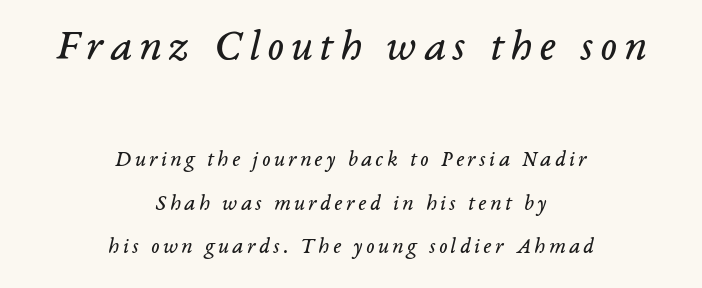
Notice the wide empty band between every row — that's loose leading. Is the type slanted? Yes — the strokes lean at a clear angle. The rag falls on both sides of this text block equally. A typesetter would label this face a serif.
